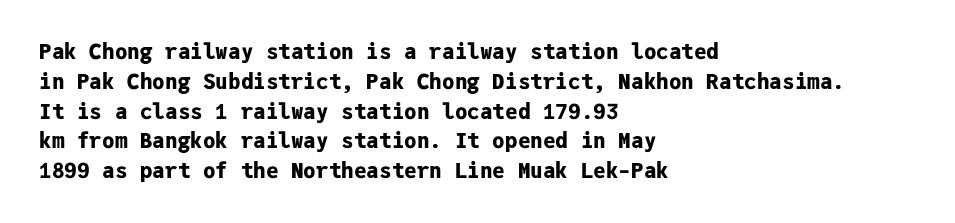
The image shows 21 px bold type, upright; set left-aligned, normal line spacing (1.42x), normal letter spacing, not underlined.
